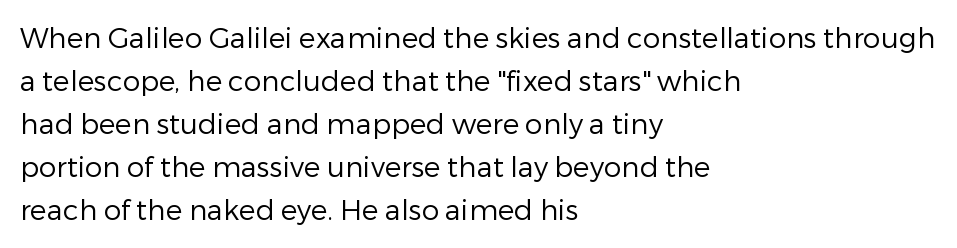
These lines were composed using upright roman letters. Stems and bowls with no extra thickness — not bold. The space between consecutive lines is moderate. What kind of face is this? One without serifs — a sans.
